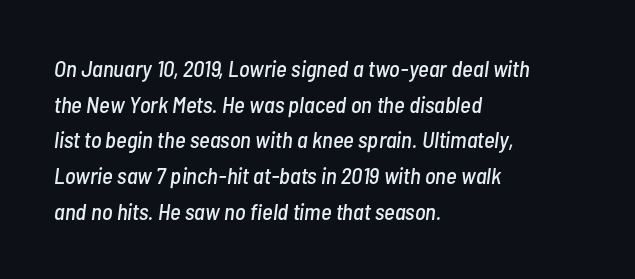
Q: Is the text italic (slanted)? A: Yes, it leans right by about 7 degrees.
Q: Is the text underlined? A: No.
Q: How is the paragraph aligned? A: Left-aligned.
Q: Is the spacing between letters normal or unusually wide? A: Normal.
Q: Is the spacing between lines tight, normal or loose? A: Normal.
